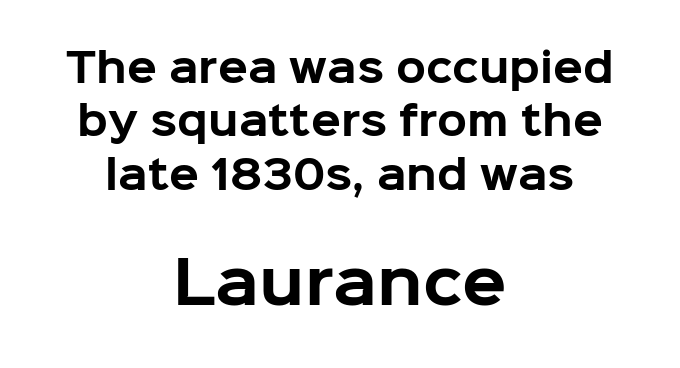
Q: Is the text bold? A: Yes.
Q: Is the text italic (slanted)? A: No, it is upright.
Q: Is the typeface a serif or a sans-serif typeface? A: Sans-serif.
Q: Is the text underlined? A: No.
Q: How is the paragraph aligned? A: Centered.
Q: Is the spacing between letters normal or unusually wide? A: Normal.
Q: Is the spacing between lines tight, normal or loose? A: Normal.
Q: Which block of text is set in a larger size, the first (top) or the second (bottom)? A: The second (bottom) one.
Q: Width (condensed, normal, or wide)? A: Normal.
Q: Stroke contrast? A: Low.
Q: x-height? A: Medium.
Q: Monospaced? A: No.
